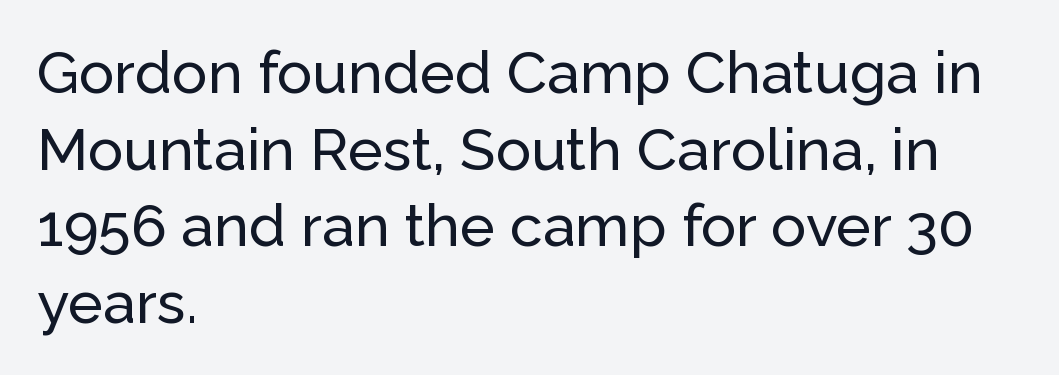
{"serif": "no", "italic": "no", "width": "normal", "stroke_contrast": "low", "x_height": "medium", "monospaced": "no", "underline": "no", "align": "left", "line_spacing": "normal", "line_spacing_ratio": 1.3, "letter_spacing": "normal", "letter_spacing_em": 0.0, "glyph_px": 59}
